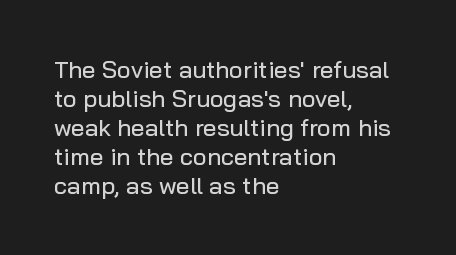
The area under the type is left untouched. Is the block centered? No — it sits flush against the left margin. Default kerning and tracking; the words read as compact shapes. Is there any slant? The stems are plumb.
